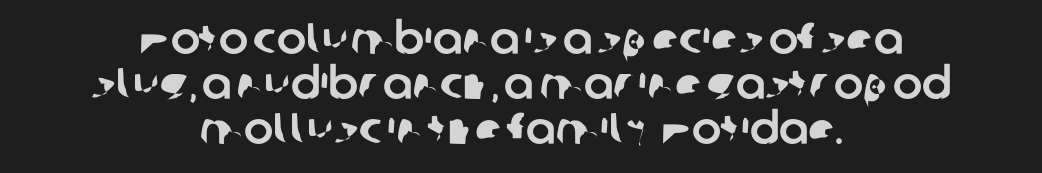
Q: Is the typeface a serif or a sans-serif typeface? A: Sans-serif.
Q: Is the text underlined? A: No.
Q: How is the paragraph aligned? A: Centered.
Q: Is the spacing between letters normal or unusually wide? A: Normal.
Q: Is the spacing between lines tight, normal or loose? A: Tight.
Q: Width (condensed, normal, or wide)? A: Normal.
Q: Stroke contrast? A: Low.
Q: x-height? A: Medium.
Q: Monospaced? A: No.
